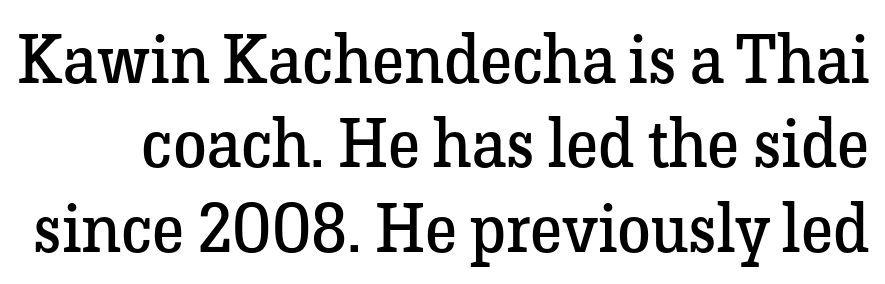
The image shows 68 px regular-weight serif type, upright; set line spacing 1.24x, normal letter spacing, not underlined; low stroke contrast and a medium x-height.
